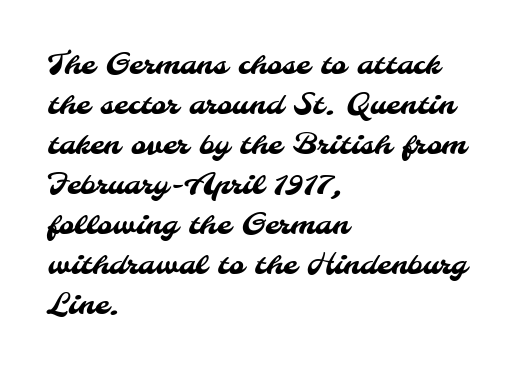
The image shows 29 px sans-serif type; set left-aligned, normal line spacing (1.38x), normal letter spacing, not underlined; medium stroke contrast and a small x-height.
